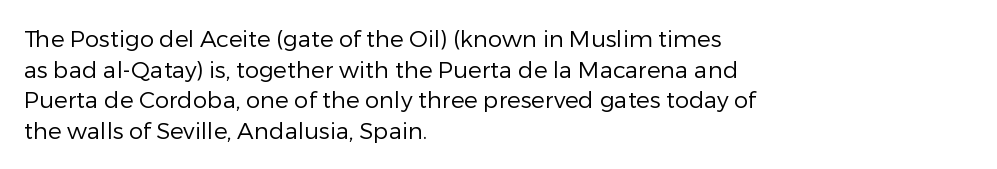
{"italic": "no", "bold": "no", "underline": "no", "align": "left", "line_spacing": "normal", "line_spacing_ratio": 1.33, "letter_spacing": "normal", "letter_spacing_em": 0.0, "glyph_px": 23}
